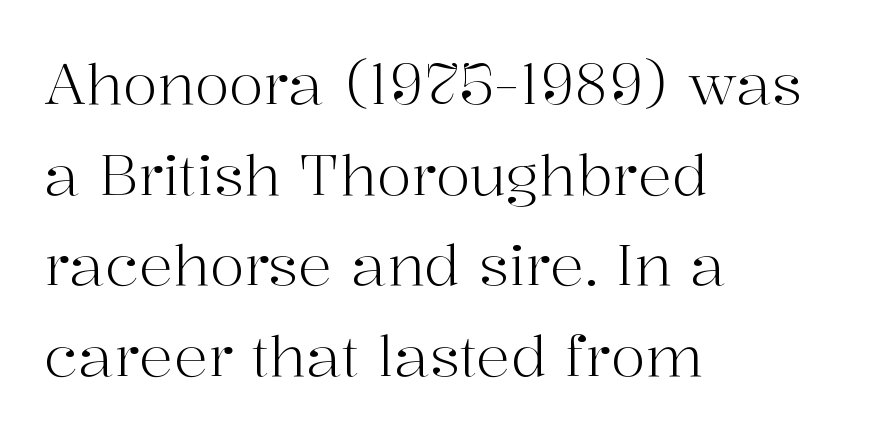
The image shows 57 px light serif type, upright; set left-aligned, normal line spacing (1.59x), normal letter spacing, not underlined; high stroke contrast and a medium x-height.
